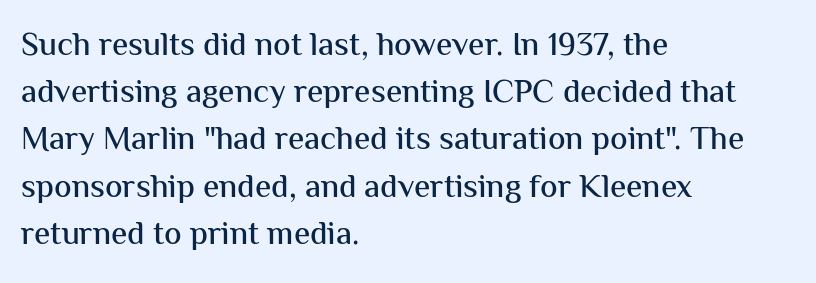
The gaps between neighbouring characters are ordinary and unremarkable. Underlining? Definitely not there. The letters advance in unequal steps, a hallmark of proportional type. The designer left line spacing at the default.
